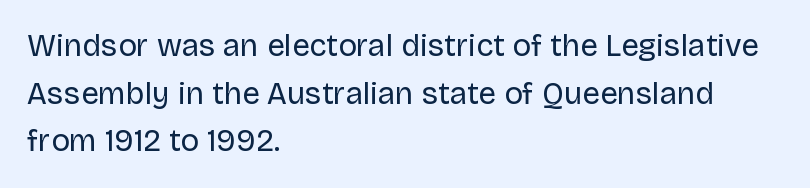
Rendered with straight, roman letterforms. Beneath every word, the page is bare. Nothing unusual about the tracking: characters are spaced as the font intends. No feet cap the strokes, marking this as sans-serif type.
